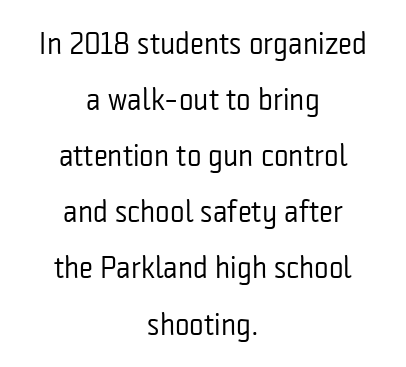
The space directly below the letters is spotless. A typesetter would call this proportional, since set widths differ per character. Notice how the stems are strictly vertical — no italics here. What stands out about the letter spacing? Nothing — it is the standard amount.
